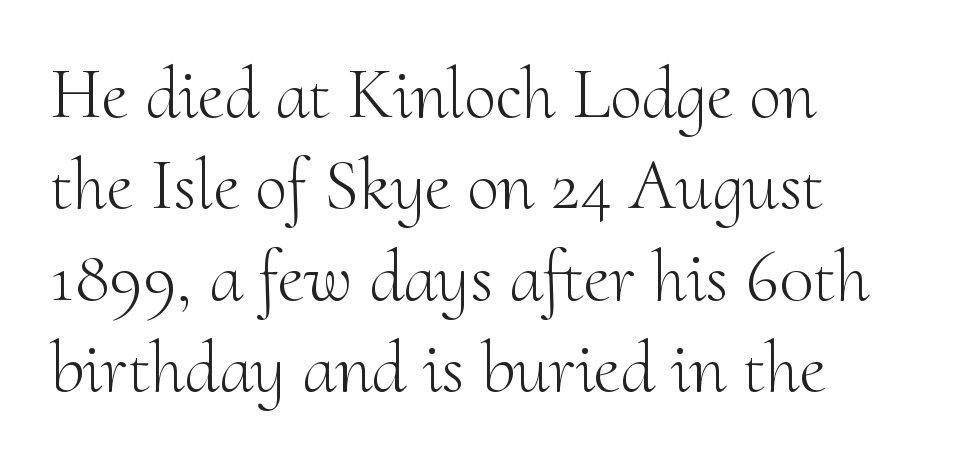
Just letters on the line, the space beneath them empty. Regarding leading, the lines here are spaced in the standard way. The letters stand straight up with perfectly vertical stems. These lines are rendered in a variable-pitch font.
